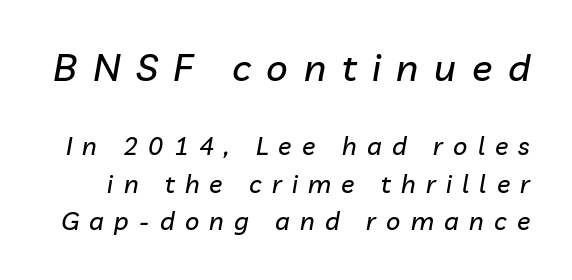
{"italic": "yes", "lean": "right", "slant_degrees": 10, "width": "normal", "stroke_contrast": "low", "x_height": "medium", "monospaced": "no", "underline": "no", "line_spacing": "normal", "line_spacing_ratio": 1.5, "letter_spacing": "wide", "letter_spacing_em": 0.41, "larger_block": "first", "size_ratio": 1.52, "glyph_px": 38}
